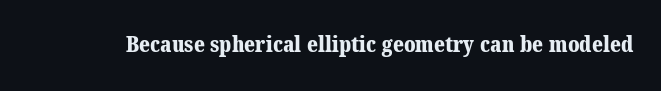
Q: Is the text bold? A: Yes.
Q: Is the text underlined? A: No.
Q: Is the spacing between letters normal or unusually wide? A: Normal.
